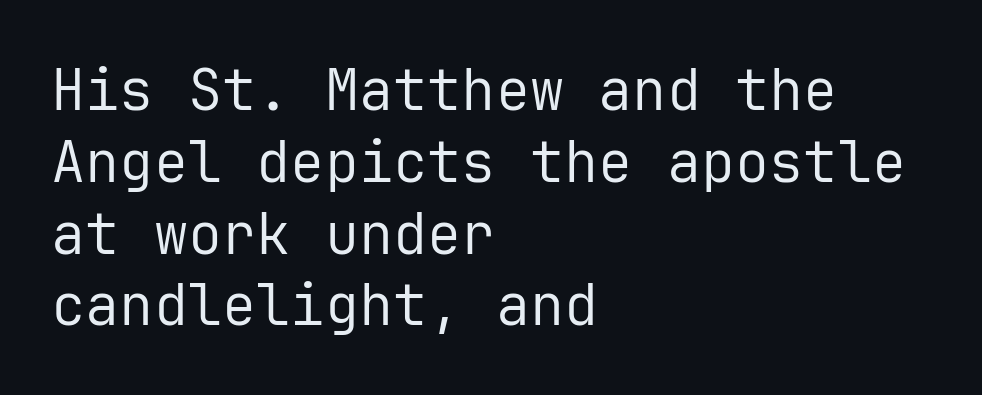
Q: Is the text bold? A: No.
Q: Is the text italic (slanted)? A: No, it is upright.
Q: Is the typeface a serif or a sans-serif typeface? A: Sans-serif.
Q: Is the text underlined? A: No.
Q: How is the paragraph aligned? A: Left-aligned.
Q: Is the spacing between letters normal or unusually wide? A: Normal.
Q: Is the spacing between lines tight, normal or loose? A: Normal.
Q: Width (condensed, normal, or wide)? A: Normal.
Q: Stroke contrast? A: Low.
Q: x-height? A: Medium.
Q: Monospaced? A: Yes.
